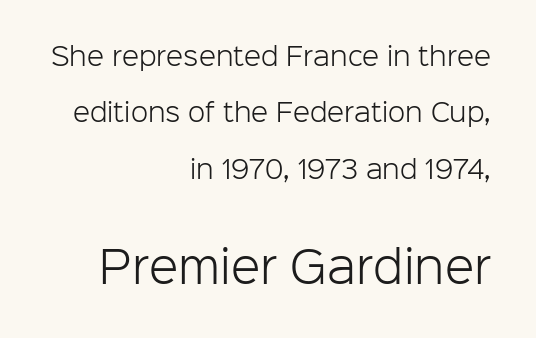
The rendering keeps characters at their native spacing. Here the designer chose a conventional face with non-uniform glyph widths. Compared with a typical body face, this is equally light or lighter still. A student would call this right alignment; a typographer would say flush right, rag left.
